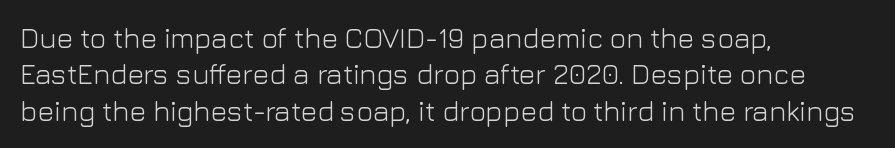
The image shows 28 px light sans-serif type, upright; set left-aligned, normal line spacing (1.3x), normal letter spacing, not underlined; low stroke contrast and a medium x-height.
